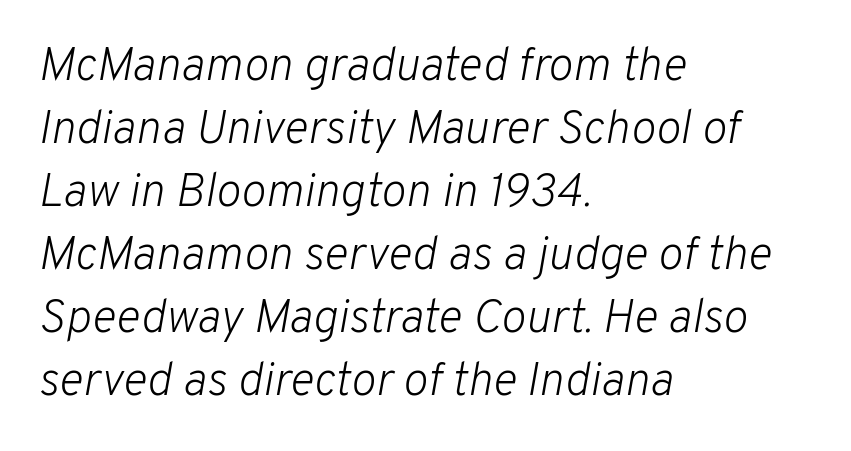
{"italic": "yes", "lean": "right", "slant_degrees": 10, "bold": "no", "weight": "light", "width": "normal", "stroke_contrast": "low", "x_height": "medium", "monospaced": "no", "underline": "no", "align": "left", "line_spacing": "normal", "line_spacing_ratio": 1.34, "letter_spacing": "normal", "letter_spacing_em": 0.0, "glyph_px": 47}
